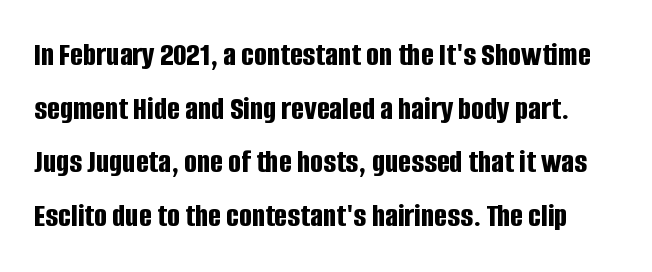
{"serif": "no", "italic": "no", "bold": "yes", "weight": "bold", "width": "condensed", "stroke_contrast": "low", "x_height": "large", "monospaced": "no", "underline": "no", "line_spacing": "normal", "line_spacing_ratio": 1.58, "letter_spacing": "normal", "letter_spacing_em": 0.0, "glyph_px": 34}
